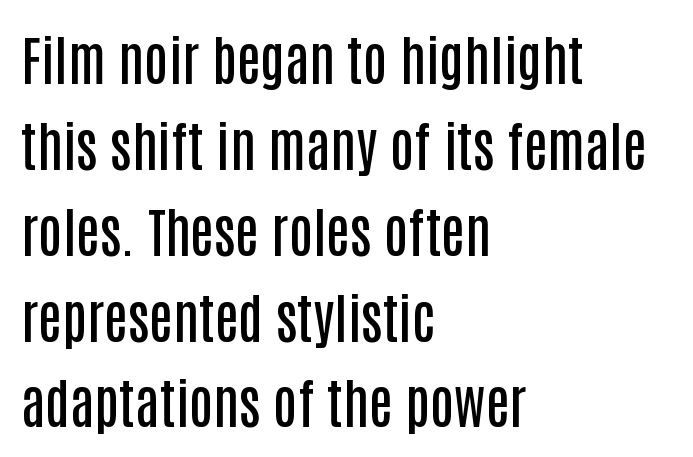
Q: Is the text bold? A: Semi-bold.
Q: Is the text italic (slanted)? A: No, it is upright.
Q: Is the typeface a serif or a sans-serif typeface? A: Sans-serif.
Q: Is the text underlined? A: No.
Q: How is the paragraph aligned? A: Left-aligned.
Q: Is the spacing between letters normal or unusually wide? A: Normal.
Q: Is the spacing between lines tight, normal or loose? A: Normal.
Q: Width (condensed, normal, or wide)? A: Condensed.
Q: Stroke contrast? A: Low.
Q: x-height? A: Large.
Q: Monospaced? A: No.
